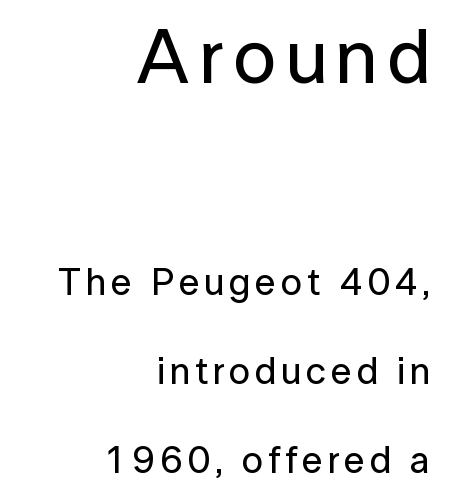
Q: Is the text italic (slanted)? A: No, it is upright.
Q: Is the typeface a serif or a sans-serif typeface? A: Sans-serif.
Q: Is the text underlined? A: No.
Q: How is the paragraph aligned? A: Right-aligned.
Q: Is the spacing between lines tight, normal or loose? A: Loose.
Q: Which block of text is set in a larger size, the first (top) or the second (bottom)? A: The first (top) one.
Q: Width (condensed, normal, or wide)? A: Normal.
Q: Stroke contrast? A: Low.
Q: x-height? A: Medium.
Q: Monospaced? A: No.
